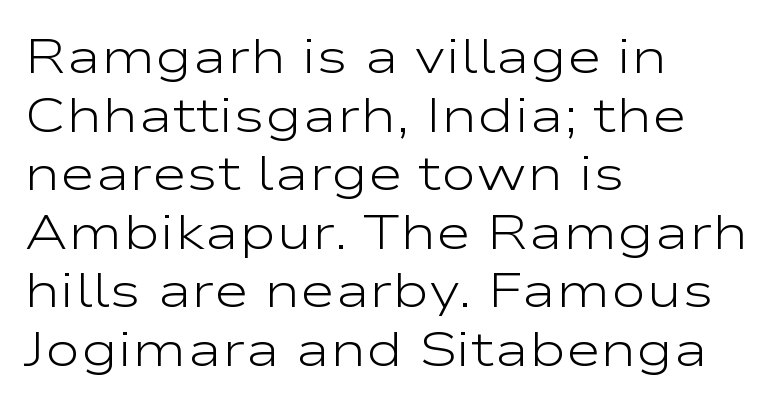
Q: Is the text bold? A: No.
Q: Is the text italic (slanted)? A: No, it is upright.
Q: Is the typeface a serif or a sans-serif typeface? A: Sans-serif.
Q: Is the text underlined? A: No.
Q: How is the paragraph aligned? A: Left-aligned.
Q: Is the spacing between letters normal or unusually wide? A: Normal.
Q: Width (condensed, normal, or wide)? A: Wide.
Q: Stroke contrast? A: Low.
Q: x-height? A: Medium.
Q: Monospaced? A: No.
